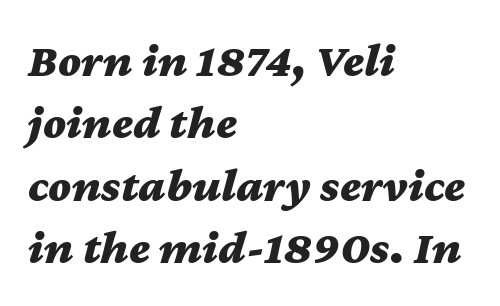
Q: Is the text bold? A: Yes.
Q: Is the text italic (slanted)? A: Yes, it leans right by about 12 degrees.
Q: Is the text underlined? A: No.
Q: How is the paragraph aligned? A: Left-aligned.
Q: Is the spacing between letters normal or unusually wide? A: Normal.
Q: Is the spacing between lines tight, normal or loose? A: Normal.
Q: Width (condensed, normal, or wide)? A: Wide.
Q: Stroke contrast? A: Medium.
Q: x-height? A: Medium.
Q: Monospaced? A: No.
